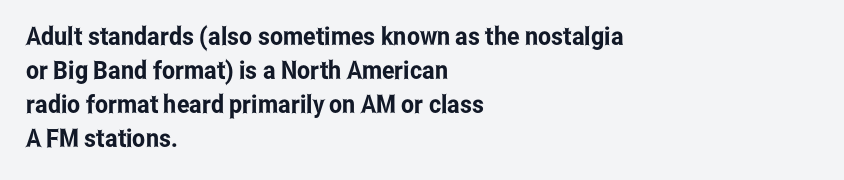
Q: Is the text italic (slanted)? A: No, it is upright.
Q: Is the text underlined? A: No.
Q: How is the paragraph aligned? A: Left-aligned.
Q: Is the spacing between letters normal or unusually wide? A: Normal.
Q: Is the spacing between lines tight, normal or loose? A: Normal.
